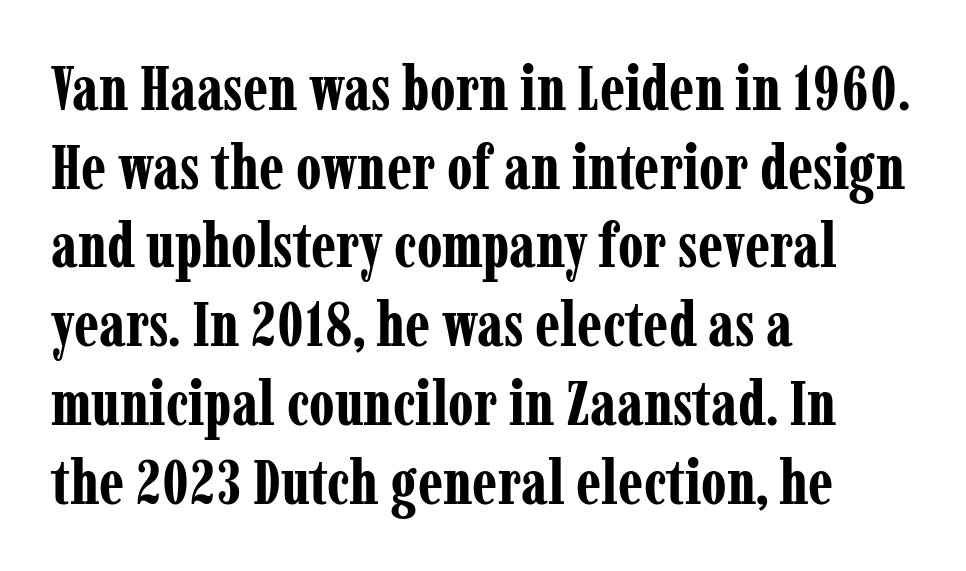
The image shows 62 px bold, condensed serif type, upright; set left-aligned, normal line spacing (1.27x), normal letter spacing, not underlined; low stroke contrast and a medium x-height.
